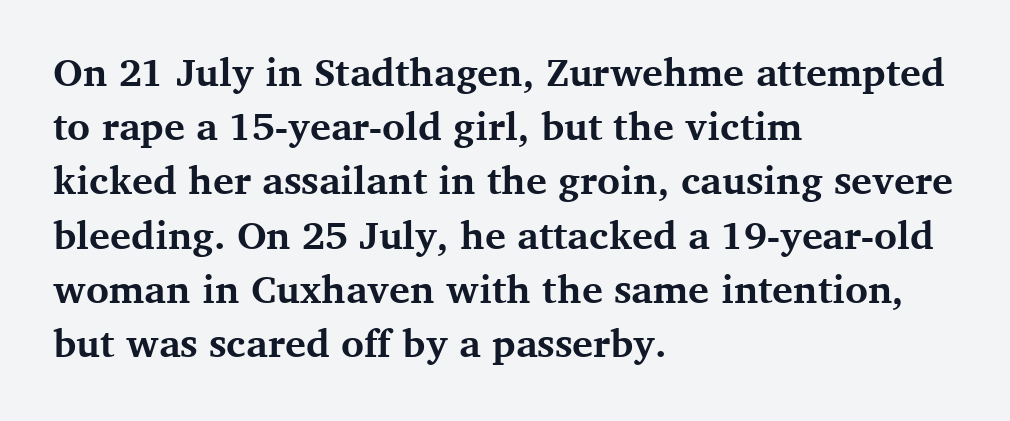
This rendering employs a face with finishing strokes, i.e., a serif. Words appear dense and cohesive because spacing is normal. The letters are bold, with thick, heavy strokes. Check under the words: just untouched page. Notice how the passage keeps a crisp vertical edge on the left only. These lines are rendered in a variable-pitch font.
